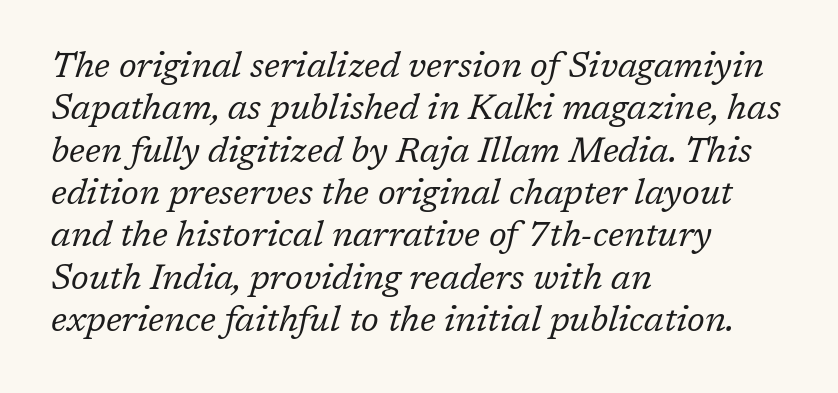
The image shows 35 px regular-weight serif type, italic (leaning right); set left-aligned, line spacing 1.21x, normal letter spacing, not underlined; low stroke contrast and a medium x-height.
